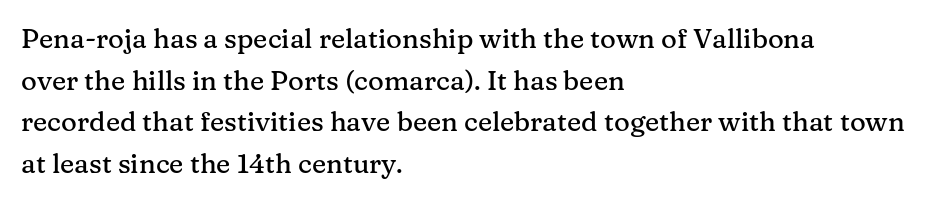
A typesetter would call this zero additional tracking. Line beginnings align vertically; line endings do not. The leading is moderate, giving the passage an even texture. No italicization has been applied; the sample stays upright. This rendering features lettering with no underline.
